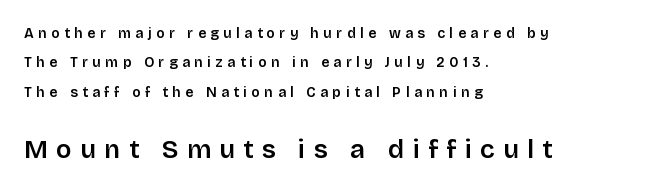
{"italic": "no", "bold": "semi", "underline": "no", "align": "left", "line_spacing": "loose", "line_spacing_ratio": 2.1, "letter_spacing": "wide", "letter_spacing_em": 0.32, "larger_block": "second", "size_ratio": 1.86, "glyph_px": 26}
